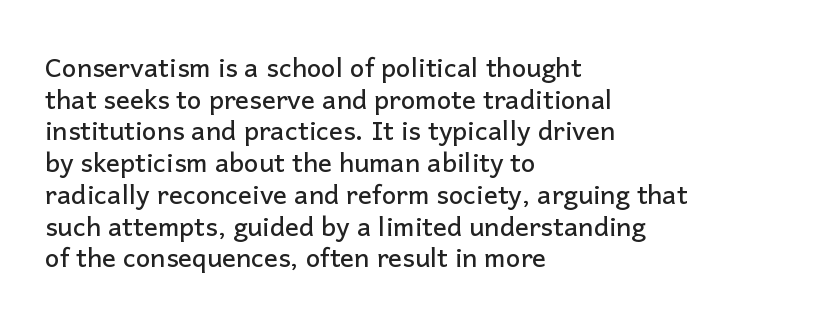
{"italic": "no", "underline": "no", "align": "left", "line_spacing_ratio": 1.22, "letter_spacing": "normal", "letter_spacing_em": 0.0, "glyph_px": 26}
